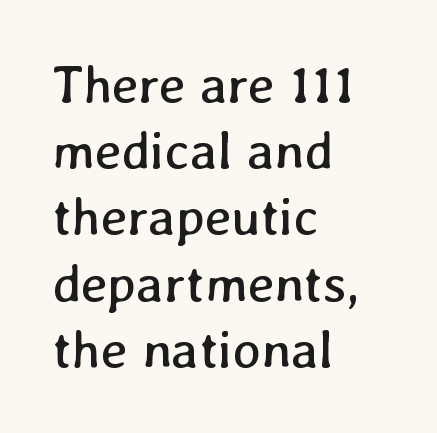
The image shows 53 px regular-weight type; set left-aligned, normal line spacing (1.25x), normal letter spacing, not underlined; low stroke contrast and a medium x-height.
